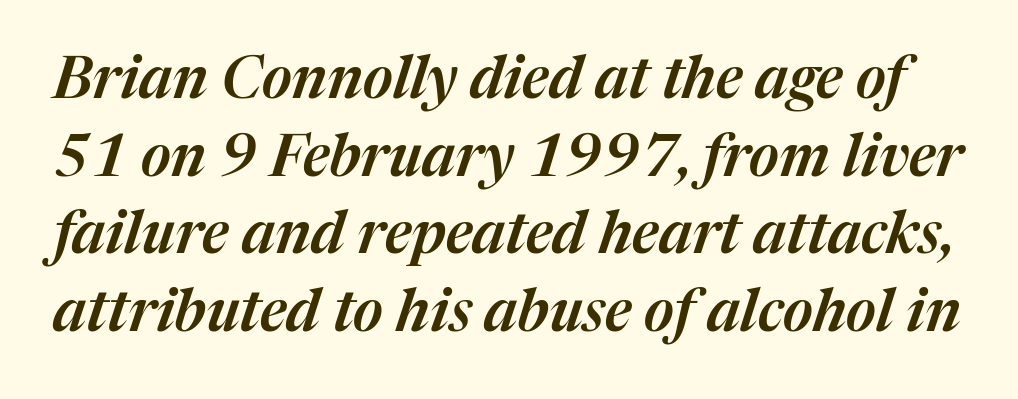
{"italic": "yes", "lean": "right", "slant_degrees": 17, "width": "normal", "stroke_contrast": "medium", "x_height": "medium", "monospaced": "no", "underline": "no", "line_spacing": "normal", "line_spacing_ratio": 1.34, "letter_spacing": "normal", "letter_spacing_em": 0.0, "glyph_px": 58}
